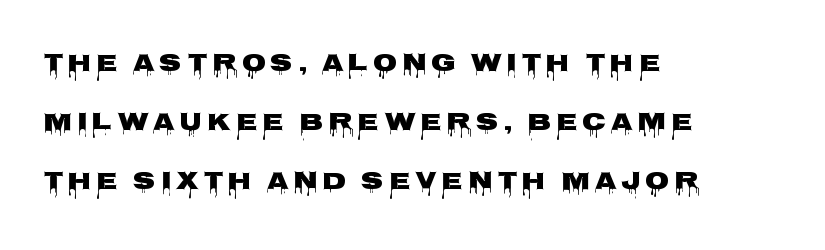
The image shows 25 px bold type, upright; set left-aligned, loose line spacing (2.36x), not underlined.
